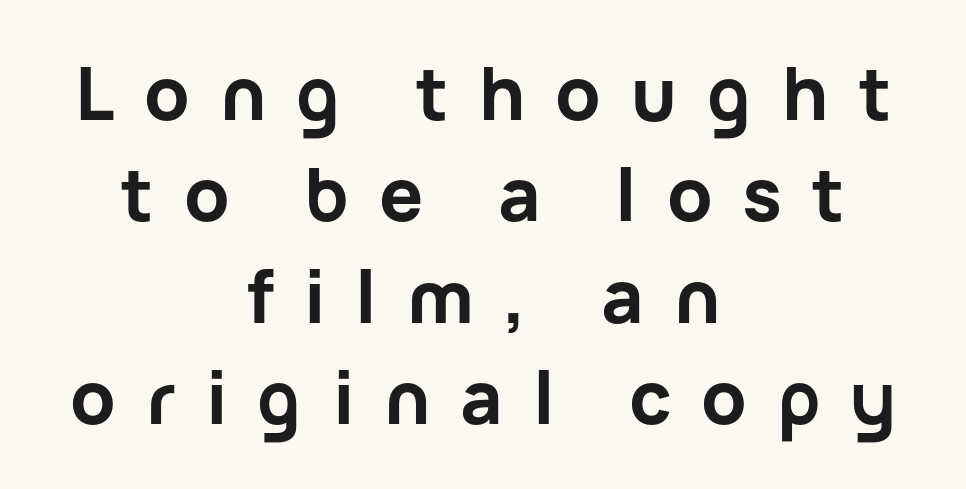
Here the glyphs are tracked loosely, breaking word shapes into spaced letters. Underline: absent. Stroke thickness is high; the sample reads as a true bold. I'd call this a sans setting — the letters go barefoot. In terms of leading, this rendering sits right in the middle.
